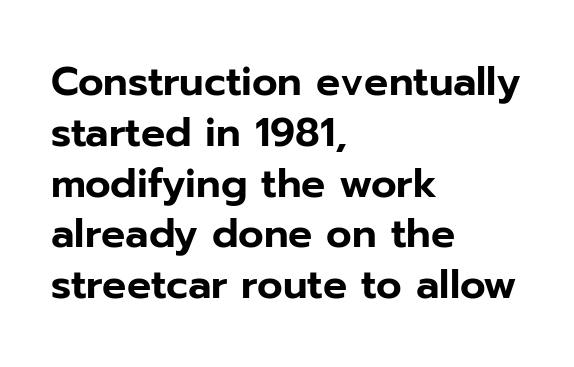
Q: Is the text italic (slanted)? A: No, it is upright.
Q: Is the typeface a serif or a sans-serif typeface? A: Sans-serif.
Q: Is the text underlined? A: No.
Q: How is the paragraph aligned? A: Left-aligned.
Q: Is the spacing between letters normal or unusually wide? A: Normal.
Q: Is the spacing between lines tight, normal or loose? A: Normal.
Q: Width (condensed, normal, or wide)? A: Normal.
Q: Stroke contrast? A: Low.
Q: x-height? A: Medium.
Q: Monospaced? A: No.
